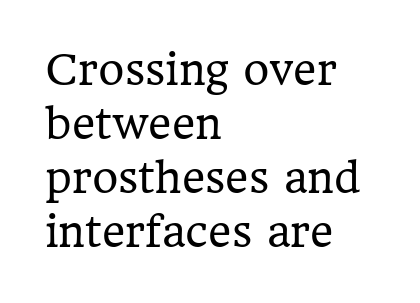
Q: Is the text bold? A: No.
Q: Is the text italic (slanted)? A: No, it is upright.
Q: Is the typeface a serif or a sans-serif typeface? A: Serif.
Q: Is the text underlined? A: No.
Q: How is the paragraph aligned? A: Left-aligned.
Q: Is the spacing between letters normal or unusually wide? A: Normal.
Q: Is the spacing between lines tight, normal or loose? A: Normal.
Q: Width (condensed, normal, or wide)? A: Normal.
Q: Stroke contrast? A: Low.
Q: x-height? A: Medium.
Q: Monospaced? A: No.
